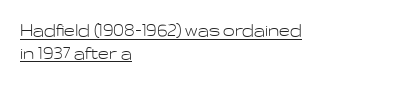
The image shows 21 px text type, upright; set left-aligned, tight line spacing (1.08x), normal letter spacing, underlined.
